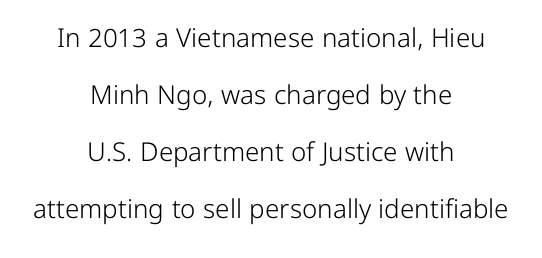
{"italic": "no", "bold": "no", "underline": "no", "align": "center", "line_spacing": "loose", "line_spacing_ratio": 2.19, "letter_spacing": "normal", "letter_spacing_em": 0.0, "glyph_px": 26}
